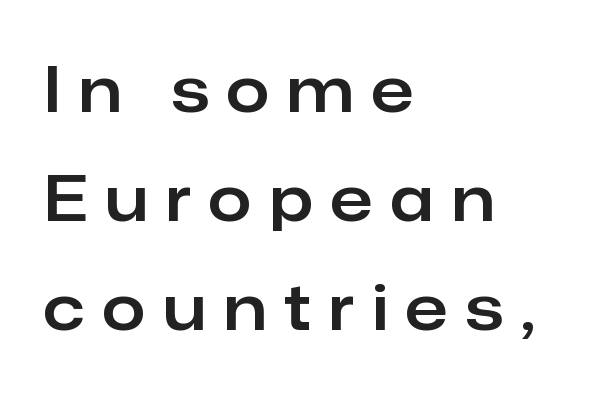
The image shows 62 px sans-serif type, upright; set left-aligned, line spacing 1.76x, unusually wide letter spacing (+0.3 em), not underlined; low stroke contrast and a medium x-height.
